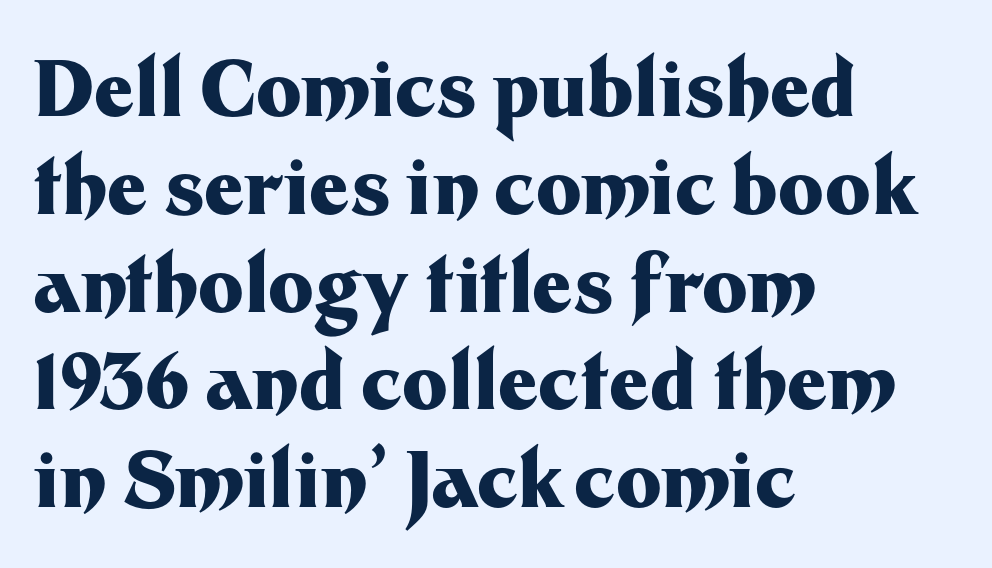
Q: Is the text bold? A: Yes.
Q: Is the text italic (slanted)? A: No, it is upright.
Q: Is the typeface a serif or a sans-serif typeface? A: Sans-serif.
Q: Is the text underlined? A: No.
Q: How is the paragraph aligned? A: Left-aligned.
Q: Is the spacing between letters normal or unusually wide? A: Normal.
Q: Is the spacing between lines tight, normal or loose? A: Normal.
Q: Width (condensed, normal, or wide)? A: Normal.
Q: Stroke contrast? A: Medium.
Q: x-height? A: Medium.
Q: Monospaced? A: No.
